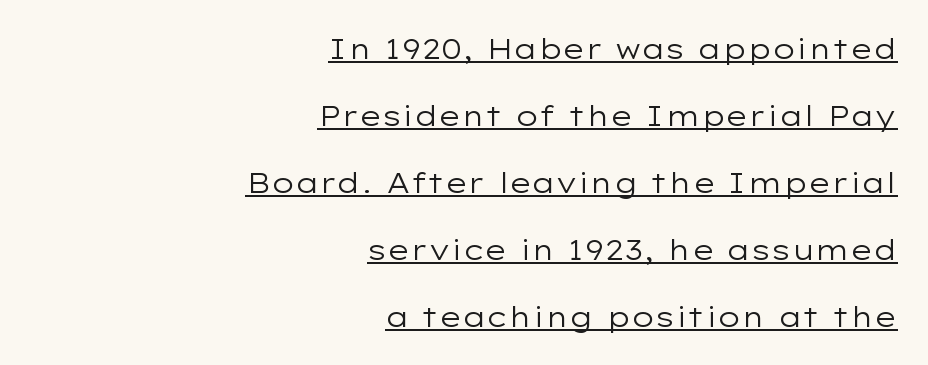
The image shows 28 px regular-weight, wide sans-serif type, upright; set right-aligned, loose line spacing (2.39x), normal letter spacing, underlined; low stroke contrast and a medium x-height.
